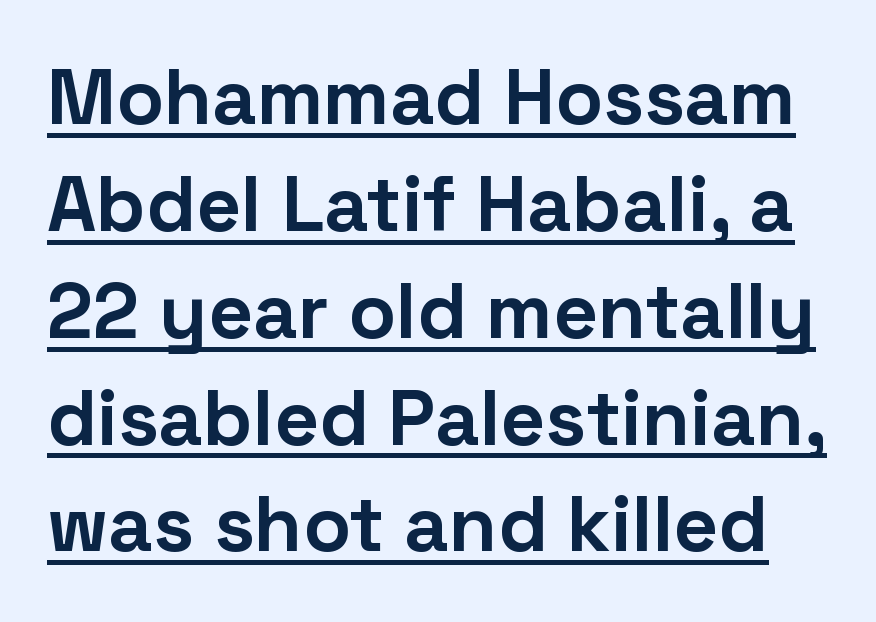
The letters carry no serifs — their stems end cleanly without finishing strokes. Style check: upright. The strokes are fattened all the way to bold. Here the glyphs are tracked normally, forming tight word shapes. A normal amount of white space separates one row of letters from the next. Does a line run under the words? Yes, clearly.
